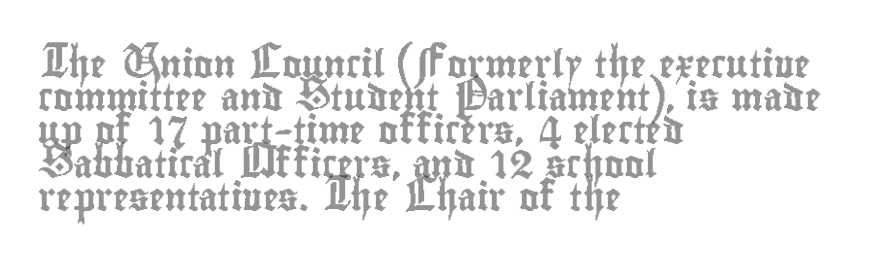
The image shows 27 px text type, upright; set left-aligned, line spacing 1.23x, normal letter spacing, not underlined.
